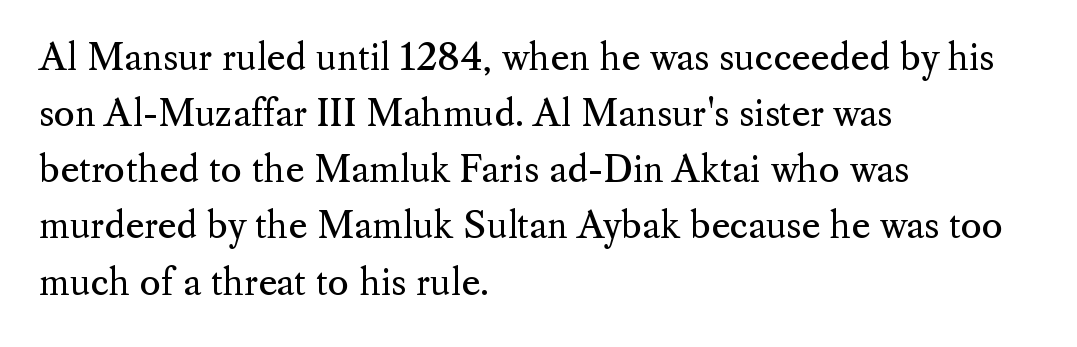
The image shows 36 px regular-weight serif type, upright; set left-aligned, normal line spacing (1.56x), normal letter spacing, not underlined; medium stroke contrast and a small x-height.
